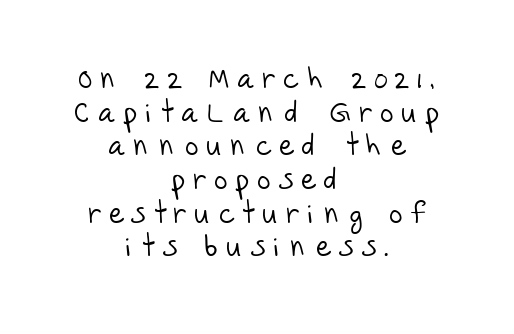
Q: Is the text bold? A: No.
Q: Is the typeface a serif or a sans-serif typeface? A: Sans-serif.
Q: Is the text underlined? A: No.
Q: How is the paragraph aligned? A: Centered.
Q: Is the spacing between letters normal or unusually wide? A: Unusually wide.
Q: Width (condensed, normal, or wide)? A: Normal.
Q: Stroke contrast? A: Low.
Q: x-height? A: Large.
Q: Monospaced? A: No.
